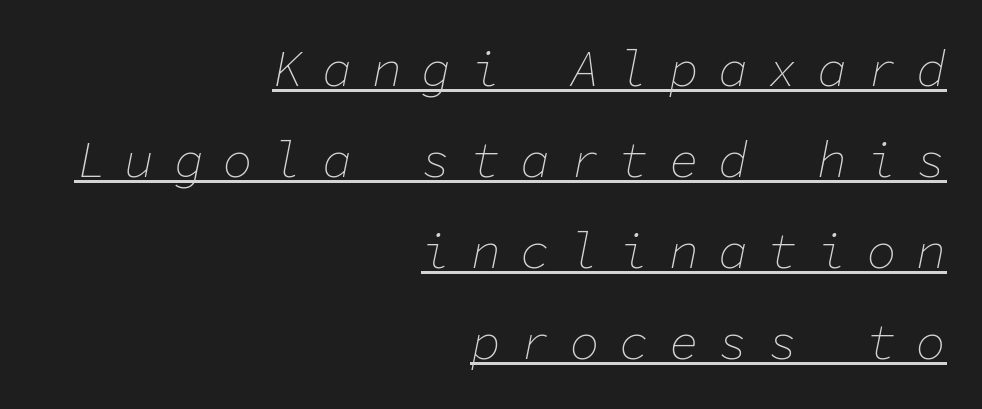
{"italic": "yes", "lean": "right", "slant_degrees": 11, "bold": "no", "weight": "thin", "width": "normal", "stroke_contrast": "low", "x_height": "medium", "monospaced": "yes", "underline": "yes", "align": "right", "line_spacing_ratio": 1.82, "letter_spacing": "wide", "letter_spacing_em": 0.39, "glyph_px": 50}
